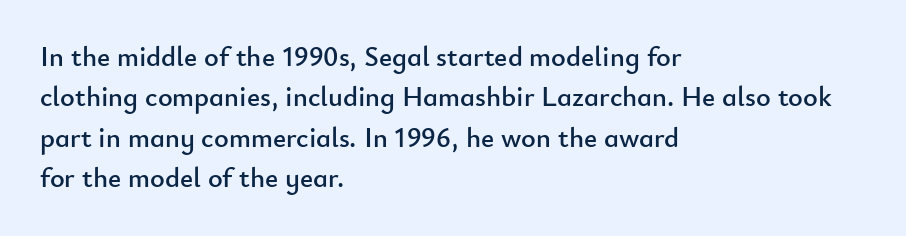
{"serif": "no", "italic": "no", "width": "normal", "stroke_contrast": "low", "x_height": "small", "monospaced": "no", "underline": "no", "align": "left", "line_spacing": "normal", "line_spacing_ratio": 1.44, "letter_spacing": "normal", "letter_spacing_em": 0.0, "glyph_px": 28}
